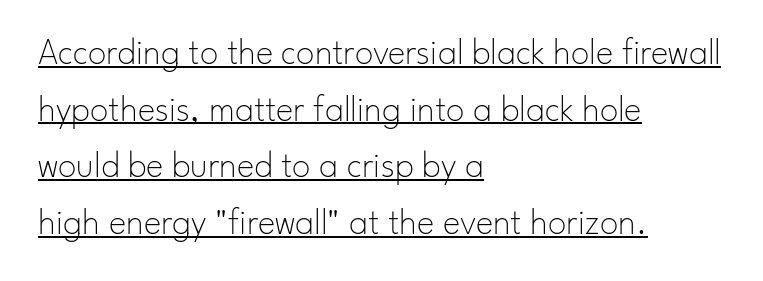
No extra ink here — the face is not bold. Horizontal bands of white between lines are of average thickness. Looks like regular typesetting: each glyph gets only the width it needs. Look at the bottom of the vertical strokes: they stop flat, with no serifs. Caption: lettering with a line underneath. A typesetter would mark this as roman, not italic.
